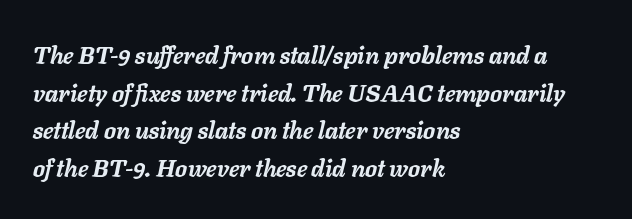
This sample uses plain, unmodified letter spacing. The gap between lines stays unmarked. In CSS terms this would be text-align: left. The text carries the slant typical of an italic or oblique font. Compared with typical paragraphs, the rows here are spaced about the same.
